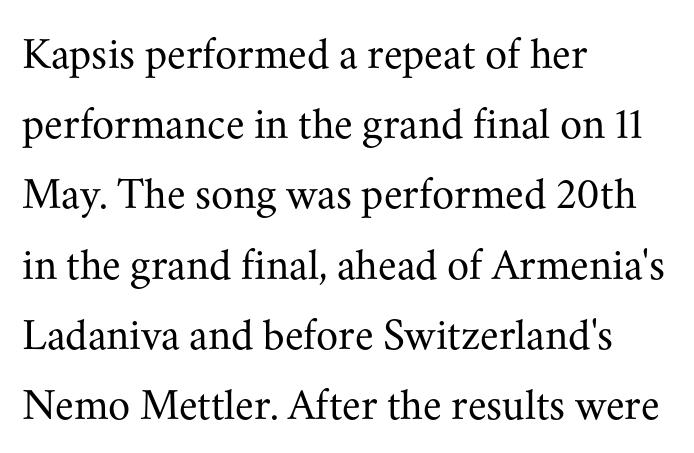
Q: Is the text bold? A: No.
Q: Is the text italic (slanted)? A: No, it is upright.
Q: Is the typeface a serif or a sans-serif typeface? A: Serif.
Q: Is the text underlined? A: No.
Q: How is the paragraph aligned? A: Left-aligned.
Q: Is the spacing between letters normal or unusually wide? A: Normal.
Q: Is the spacing between lines tight, normal or loose? A: Normal.
Q: Width (condensed, normal, or wide)? A: Normal.
Q: Stroke contrast? A: Medium.
Q: x-height? A: Small.
Q: Monospaced? A: No.
